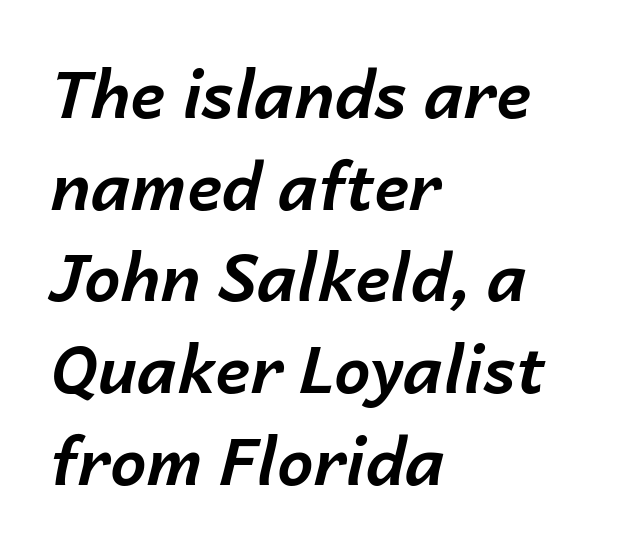
Q: Is the text bold? A: Yes.
Q: Is the text italic (slanted)? A: Yes, it leans right by about 14 degrees.
Q: Is the text underlined? A: No.
Q: How is the paragraph aligned? A: Left-aligned.
Q: Is the spacing between letters normal or unusually wide? A: Normal.
Q: Is the spacing between lines tight, normal or loose? A: Normal.
Q: Width (condensed, normal, or wide)? A: Normal.
Q: Stroke contrast? A: Low.
Q: x-height? A: Medium.
Q: Monospaced? A: No.
